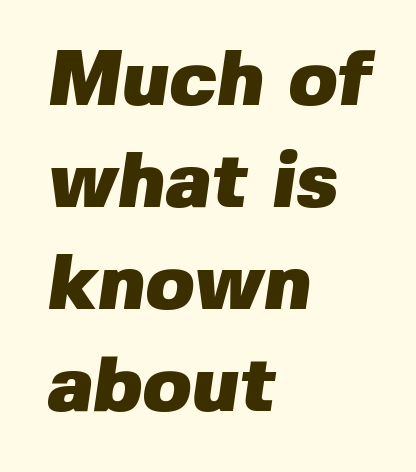
Q: Is the text bold? A: Yes.
Q: Is the typeface a serif or a sans-serif typeface? A: Sans-serif.
Q: Is the text underlined? A: No.
Q: How is the paragraph aligned? A: Left-aligned.
Q: Is the spacing between letters normal or unusually wide? A: Normal.
Q: Is the spacing between lines tight, normal or loose? A: Normal.
Q: Width (condensed, normal, or wide)? A: Normal.
Q: Stroke contrast? A: Low.
Q: x-height? A: Medium.
Q: Monospaced? A: No.
